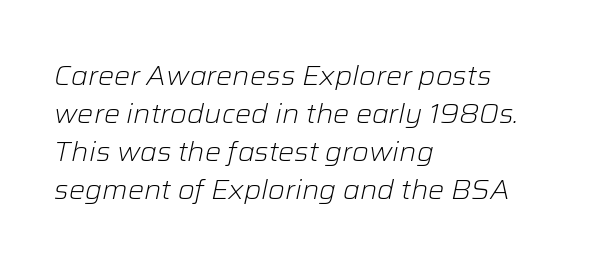
The image shows 27 px text type, italic (leaning right); set left-aligned, normal line spacing (1.41x), normal letter spacing, not underlined.
